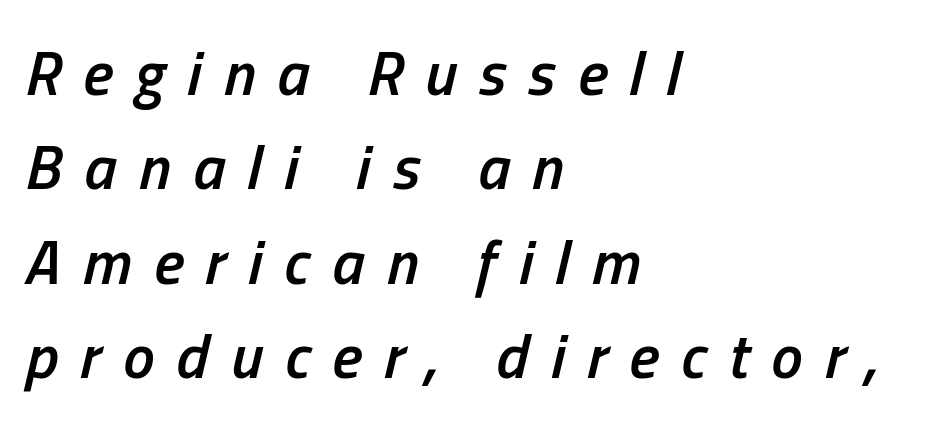
Reading down the block, your eye returns to a fixed left position each line. Proportional: the letters do not fall into vertical columns. Characters are canted at an angle relative to the baseline's perpendicular. Summary of vertical rhythm: regular, with standard interline spacing.
